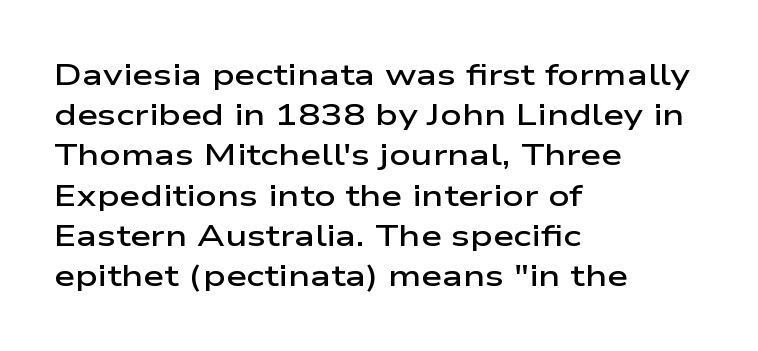
The image shows 30 px semibold, wide sans-serif type, upright; set left-aligned, normal line spacing (1.34x), normal letter spacing, not underlined; low stroke contrast and a medium x-height.
